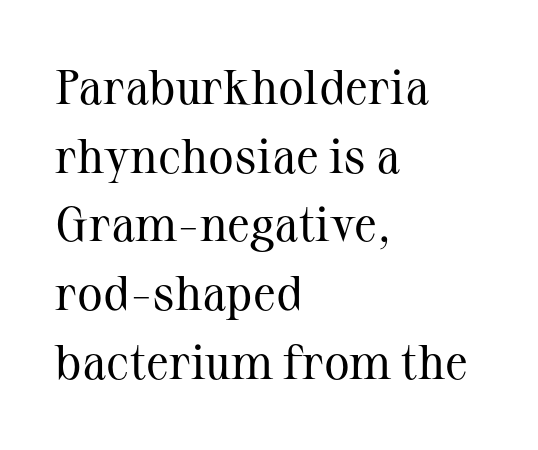
Rendered with straight, roman letterforms. Is this a heavy cut? Hardly; it is regular or lighter. Is there much room between lines? A standard amount, neither cramped nor airy. Varying glyph widths throughout — classic text-font behaviour.
